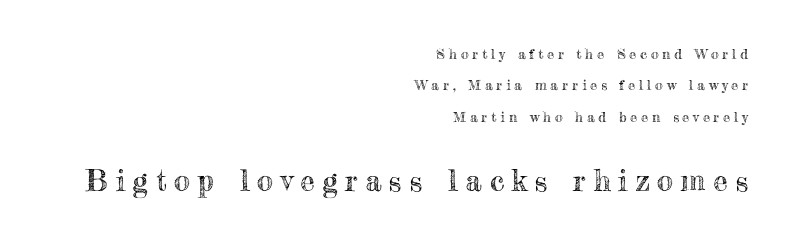
The image shows 29 px text type, upright; set right-aligned, loose line spacing (2.24x), unusually wide letter spacing (+0.27 em), not underlined; the second (bottom) block is 2.07x larger; a small x-height.
